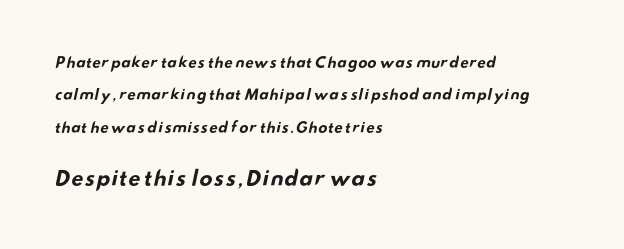
Q: Is the text bold? A: Yes.
Q: Is the text underlined? A: No.
Q: How is the paragraph aligned? A: Left-aligned.
Q: Is the spacing between letters normal or unusually wide? A: Normal.
Q: Is the spacing between lines tight, normal or loose? A: Loose.
Q: Which block of text is set in a larger size, the first (top) or the second (bottom)? A: The second (bottom) one.
